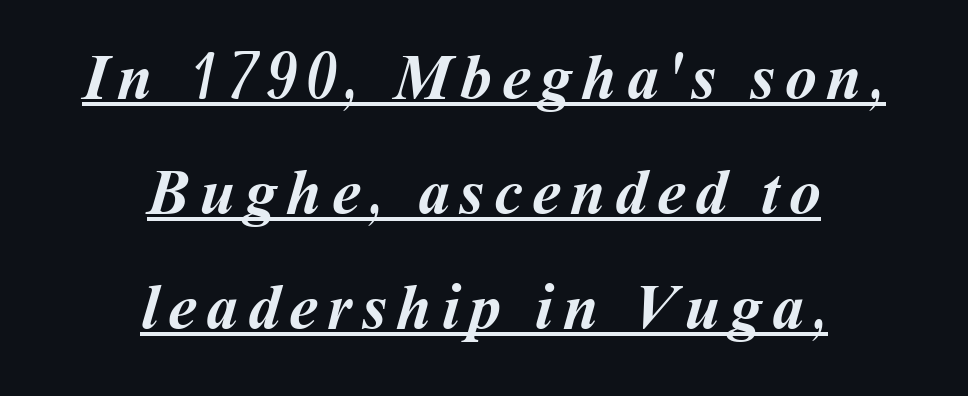
Q: Is the text bold? A: Yes.
Q: Is the text underlined? A: Yes.
Q: How is the paragraph aligned? A: Centered.
Q: Width (condensed, normal, or wide)? A: Normal.
Q: Stroke contrast? A: Medium.
Q: x-height? A: Medium.
Q: Monospaced? A: No.
